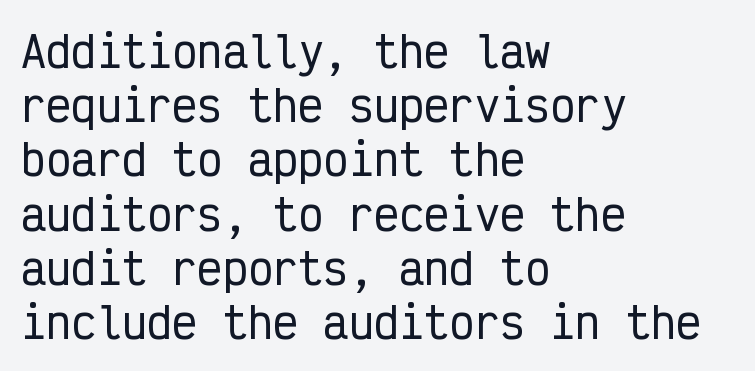
Q: Is the text italic (slanted)? A: No, it is upright.
Q: Is the typeface a serif or a sans-serif typeface? A: Sans-serif.
Q: Is the text underlined? A: No.
Q: How is the paragraph aligned? A: Left-aligned.
Q: Is the spacing between letters normal or unusually wide? A: Normal.
Q: Is the spacing between lines tight, normal or loose? A: Normal.
Q: Width (condensed, normal, or wide)? A: Condensed.
Q: Stroke contrast? A: Low.
Q: x-height? A: Medium.
Q: Monospaced? A: Yes.
